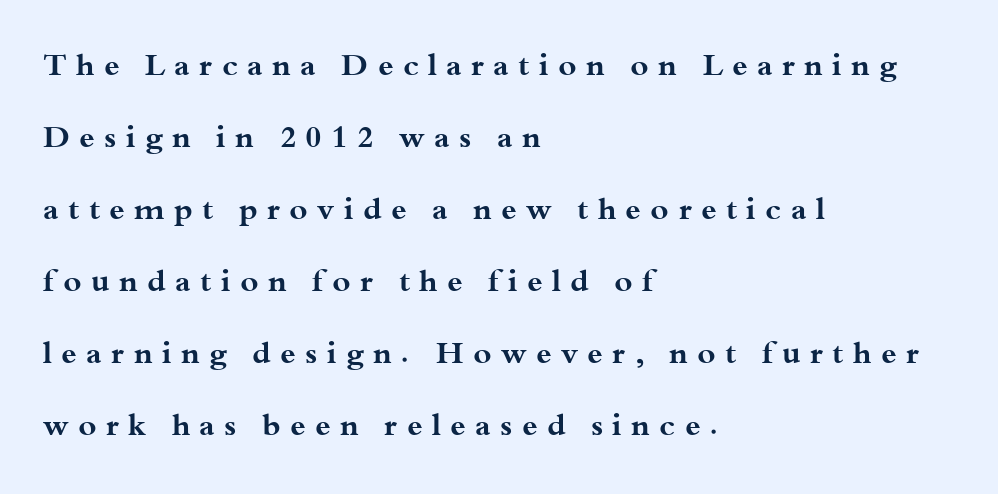
The passage shown has open, widely tracked lettering throughout. A full-strength bold gives these letters their thick strokes. Loosely led — the rows are spread out. Which margin do the lines hug? The left one — the right edge is uneven.
